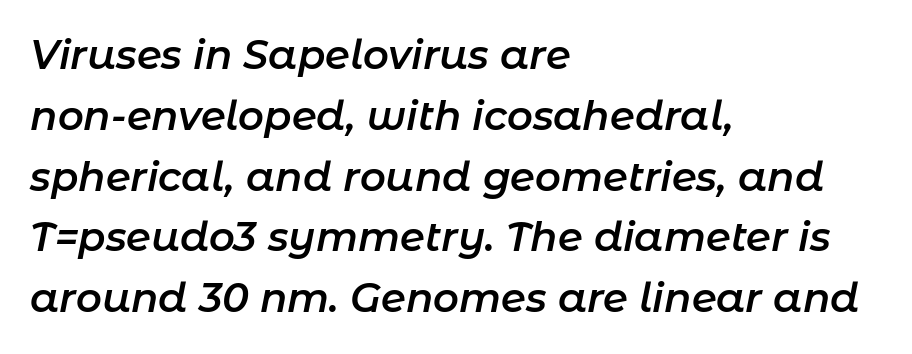
Set as a demibold, roughly 600 on the weight scale. The gaps between neighbouring characters are ordinary and unremarkable. These lines are set flush left with a ragged right edge. The letters advance in unequal steps, a hallmark of proportional type.
